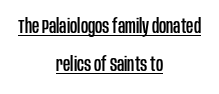
Q: Is the text italic (slanted)? A: No, it is upright.
Q: Is the text underlined? A: Yes.
Q: How is the paragraph aligned? A: Centered.
Q: Is the spacing between letters normal or unusually wide? A: Normal.
Q: Is the spacing between lines tight, normal or loose? A: Loose.
